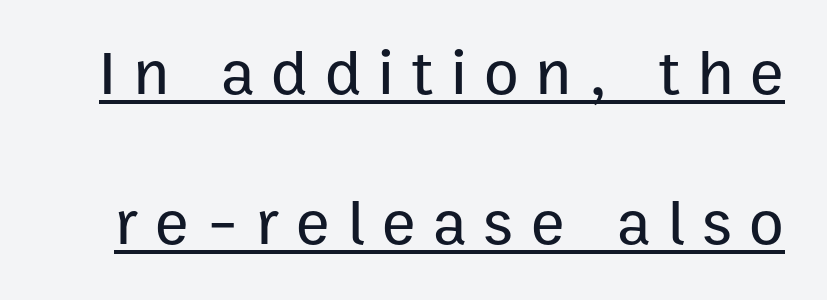
The image shows 63 px sans-serif type, upright; set loose line spacing (2.38x), unusually wide letter spacing (+0.28 em), underlined; low stroke contrast and a medium x-height.
